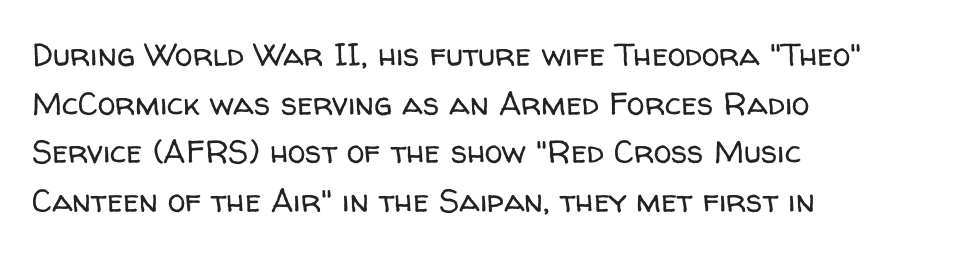
{"serif": "no", "italic": "no", "bold": "no", "weight": "regular", "width": "normal", "stroke_contrast": "low", "x_height": "medium", "monospaced": "no", "underline": "no", "align": "left", "line_spacing": "normal", "line_spacing_ratio": 1.52, "letter_spacing": "normal", "letter_spacing_em": 0.0, "glyph_px": 32}
